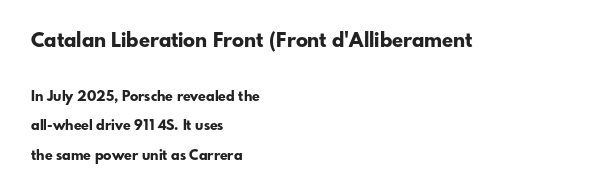
The image shows 20 px bold type, upright; set left-aligned, loose line spacing (2.13x), normal letter spacing, not underlined; the first (top) block is 1.43x larger.
